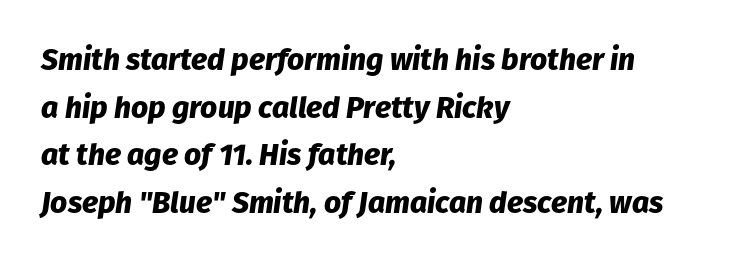
The image shows 30 px heavy type, italic (leaning right); set left-aligned, normal line spacing (1.59x), normal letter spacing, not underlined; low stroke contrast and a medium x-height.
